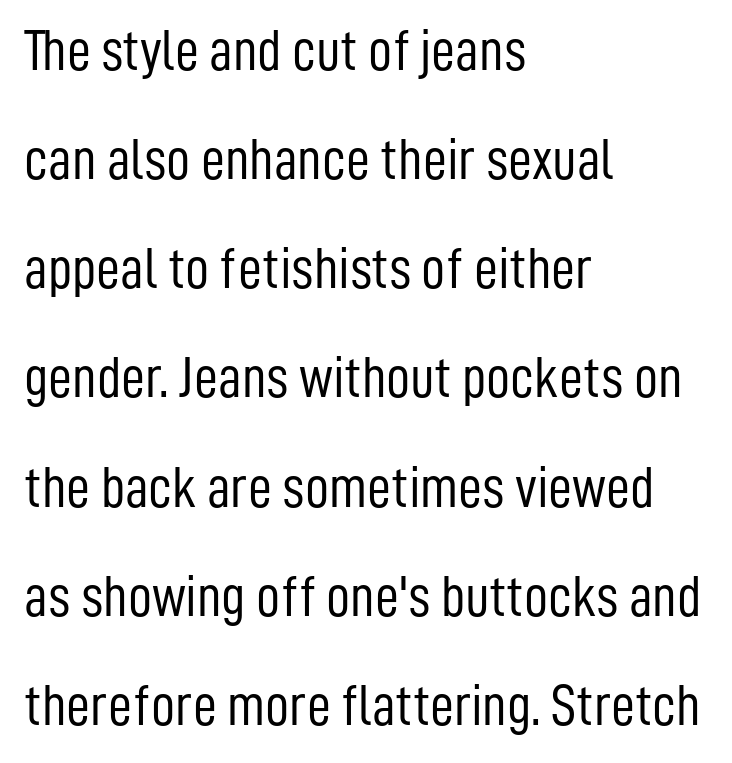
Q: Is the text bold? A: No.
Q: Is the text italic (slanted)? A: No, it is upright.
Q: Is the typeface a serif or a sans-serif typeface? A: Sans-serif.
Q: Is the text underlined? A: No.
Q: How is the paragraph aligned? A: Left-aligned.
Q: Is the spacing between letters normal or unusually wide? A: Normal.
Q: Width (condensed, normal, or wide)? A: Condensed.
Q: Stroke contrast? A: Low.
Q: x-height? A: Medium.
Q: Monospaced? A: No.
